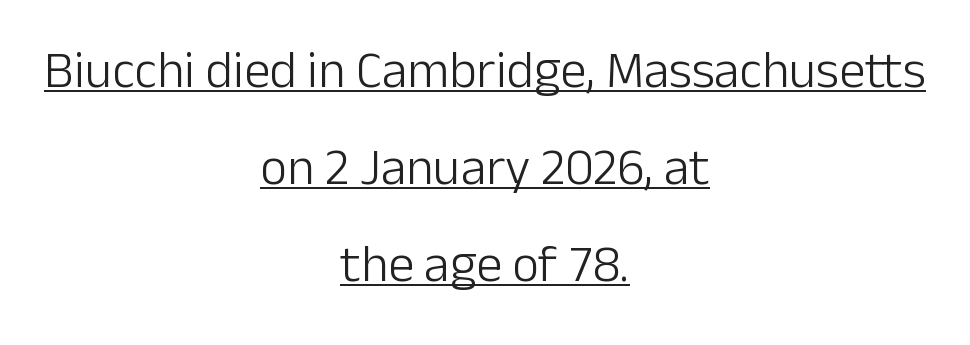
Q: Is the text bold? A: No.
Q: Is the text italic (slanted)? A: No, it is upright.
Q: Is the typeface a serif or a sans-serif typeface? A: Sans-serif.
Q: Is the text underlined? A: Yes.
Q: How is the paragraph aligned? A: Centered.
Q: Is the spacing between letters normal or unusually wide? A: Normal.
Q: Width (condensed, normal, or wide)? A: Normal.
Q: Stroke contrast? A: Low.
Q: x-height? A: Medium.
Q: Monospaced? A: No.
